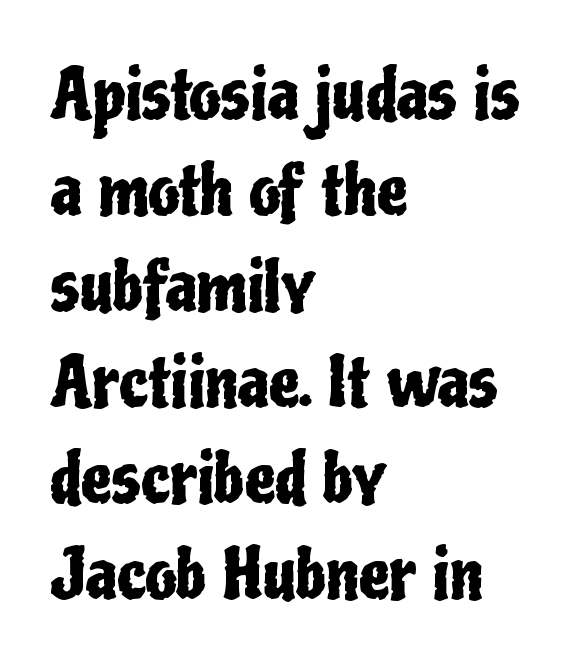
{"serif": "no", "italic": "no", "width": "condensed", "stroke_contrast": "low", "x_height": "medium", "monospaced": "no", "underline": "no", "align": "left", "line_spacing": "normal", "line_spacing_ratio": 1.39, "letter_spacing": "normal", "letter_spacing_em": 0.0, "glyph_px": 69}
